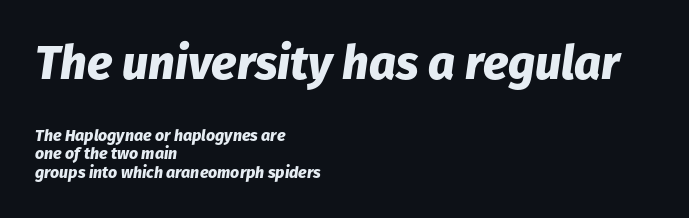
{"italic": "yes", "lean": "right", "slant_degrees": 8, "bold": "yes", "weight": "heavy", "width": "normal", "stroke_contrast": "low", "x_height": "medium", "monospaced": "no", "underline": "no", "align": "left", "line_spacing": "tight", "line_spacing_ratio": 1.14, "letter_spacing": "normal", "letter_spacing_em": 0.0, "larger_block": "first", "size_ratio": 2.94, "glyph_px": 47}
